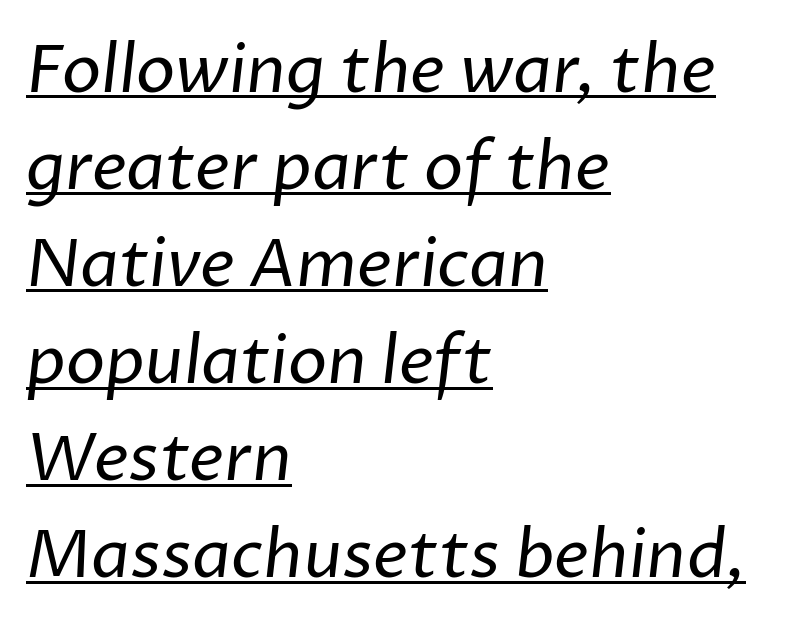
The image shows 66 px regular-weight sans-serif type; set left-aligned, normal line spacing (1.47x), normal letter spacing, underlined; low stroke contrast and a medium x-height.
